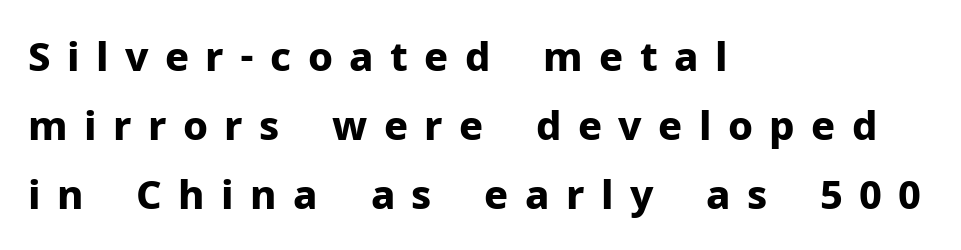
The image shows 40 px bold sans-serif type, upright; set left-aligned, line spacing 1.73x, unusually wide letter spacing (+0.41 em), not underlined; low stroke contrast and a medium x-height.
